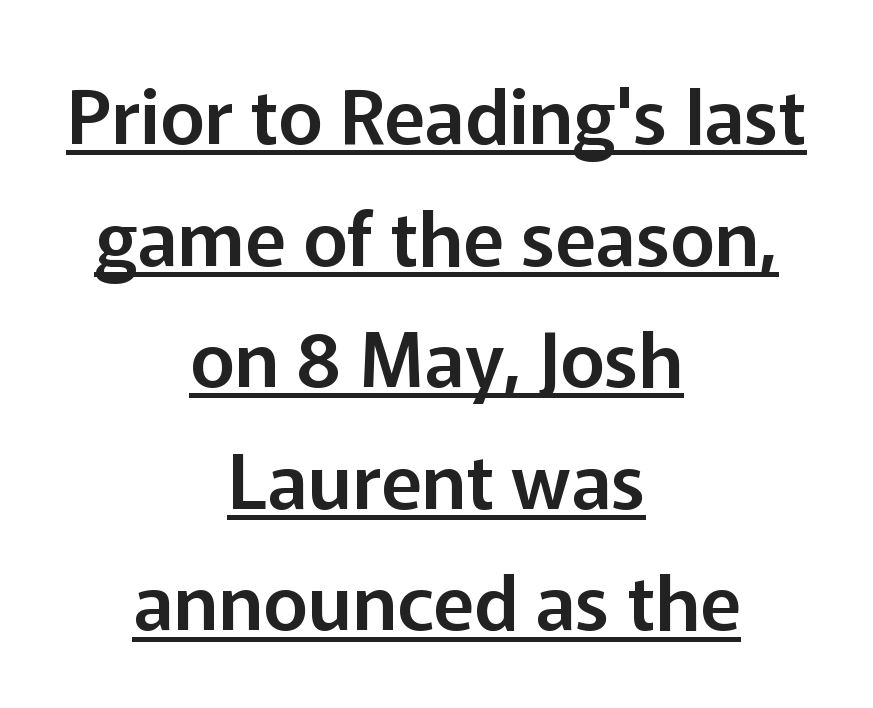
The image shows 76 px sans-serif type, upright; set centered, normal line spacing (1.6x), normal letter spacing, underlined; low stroke contrast and a medium x-height.
